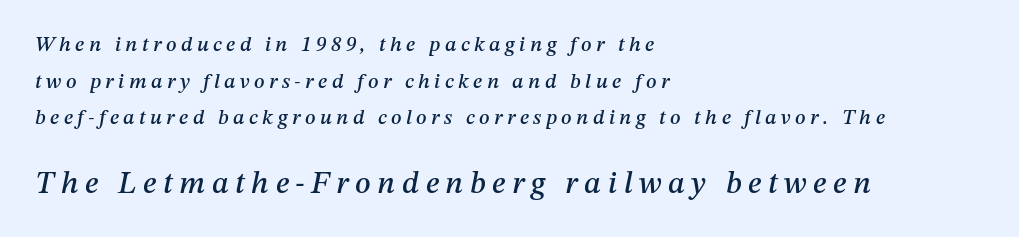
{"italic": "yes", "lean": "right", "slant_degrees": 12, "width": "normal", "stroke_contrast": "medium", "x_height": "medium", "monospaced": "no", "underline": "no", "align": "left", "line_spacing_ratio": 1.74, "letter_spacing": "wide", "letter_spacing_em": 0.21, "larger_block": "second", "size_ratio": 1.48, "glyph_px": 31}
